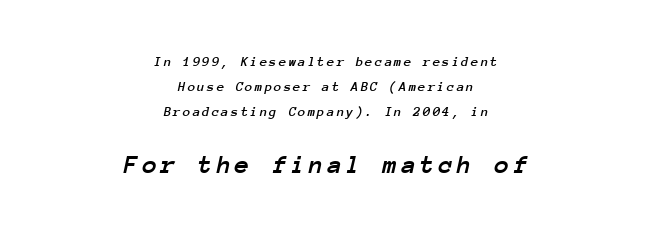
Q: Is the text italic (slanted)? A: Yes, it leans right by about 12 degrees.
Q: Is the text underlined? A: No.
Q: How is the paragraph aligned? A: Centered.
Q: Which block of text is set in a larger size, the first (top) or the second (bottom)? A: The second (bottom) one.
